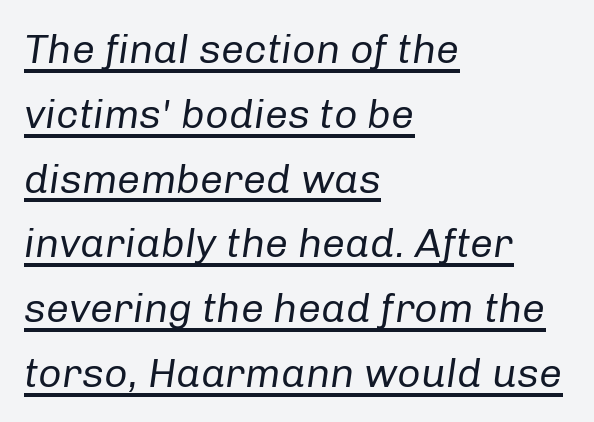
Q: Is the text bold? A: No.
Q: Is the text italic (slanted)? A: Yes, it leans right by about 8 degrees.
Q: Is the text underlined? A: Yes.
Q: How is the paragraph aligned? A: Left-aligned.
Q: Is the spacing between letters normal or unusually wide? A: Normal.
Q: Is the spacing between lines tight, normal or loose? A: Normal.
Q: Width (condensed, normal, or wide)? A: Normal.
Q: Stroke contrast? A: Low.
Q: x-height? A: Medium.
Q: Monospaced? A: No.
